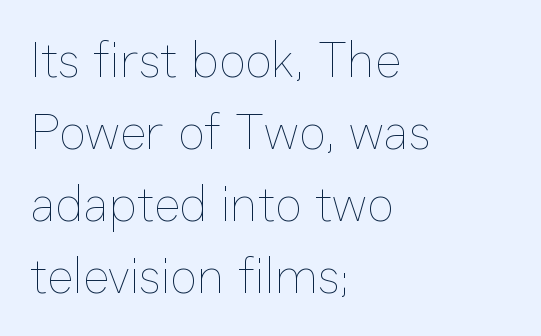
Q: Is the text bold? A: No.
Q: Is the text italic (slanted)? A: No, it is upright.
Q: Is the text underlined? A: No.
Q: How is the paragraph aligned? A: Left-aligned.
Q: Is the spacing between letters normal or unusually wide? A: Normal.
Q: Is the spacing between lines tight, normal or loose? A: Normal.
Q: Width (condensed, normal, or wide)? A: Normal.
Q: Stroke contrast? A: Low.
Q: x-height? A: Medium.
Q: Monospaced? A: No.
